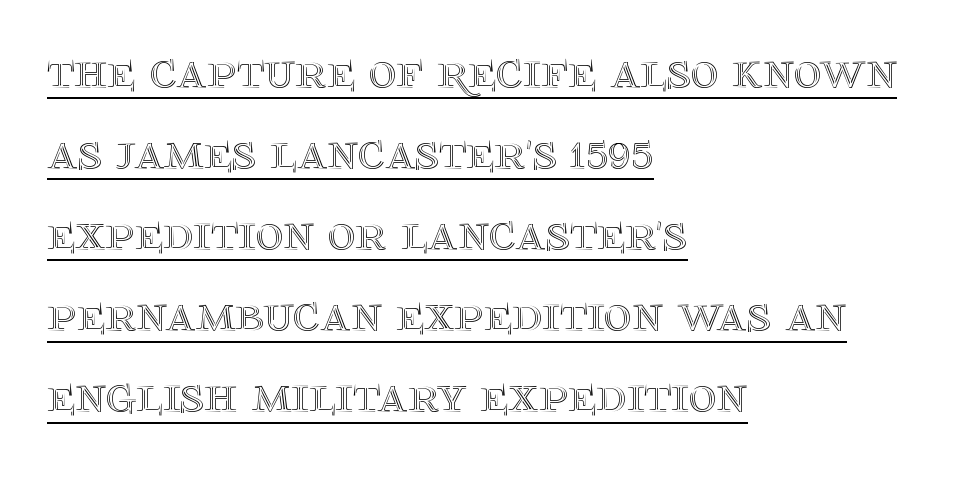
{"italic": "no", "width": "normal", "x_height": "large", "monospaced": "no", "underline": "yes", "align": "left", "line_spacing": "normal", "line_spacing_ratio": 1.53, "letter_spacing": "normal", "letter_spacing_em": 0.0, "glyph_px": 53}
